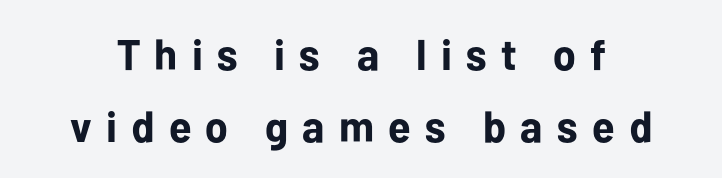
The image shows 43 px bold sans-serif type, upright; set normal line spacing (1.67x), unusually wide letter spacing (+0.33 em), not underlined; low stroke contrast and a medium x-height.
